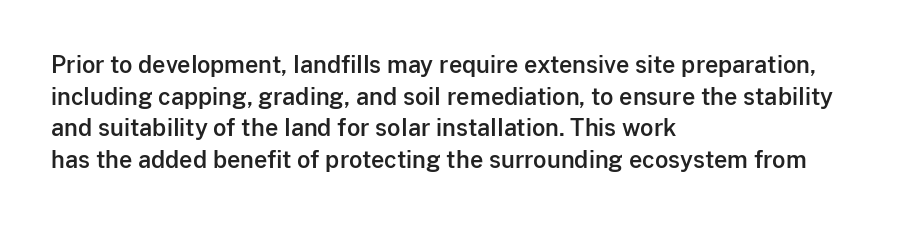
The image shows 23 px text type, upright; set left-aligned, normal line spacing (1.37x), normal letter spacing, not underlined.
